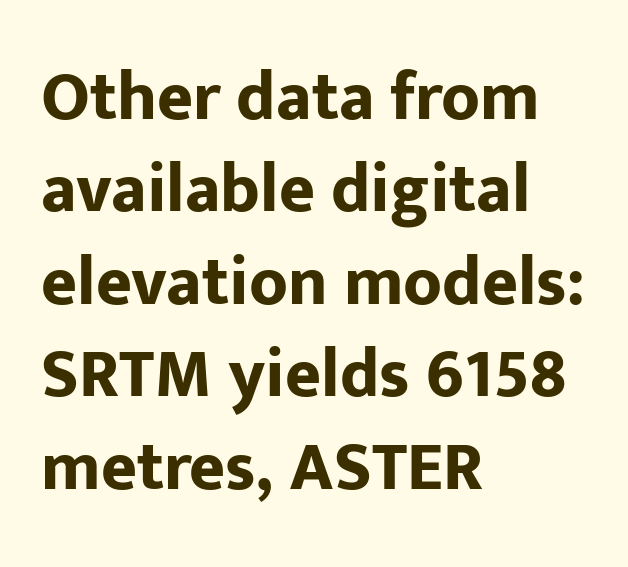
The image shows 69 px bold sans-serif type, upright; set left-aligned, normal line spacing (1.34x), normal letter spacing, not underlined; low stroke contrast and a medium x-height.
